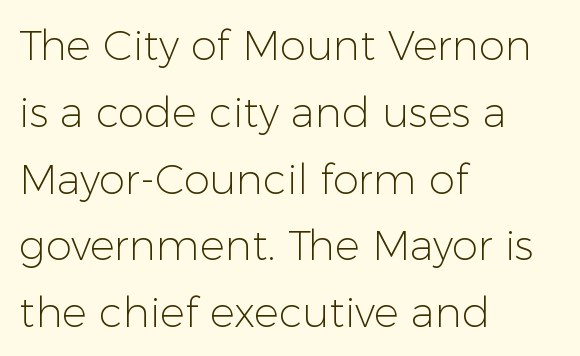
A light-to-regular cut is what we see here. Proportional: the letters do not fall into vertical columns. To sum up the face: it is a sans, with no serifs. If you measured baseline to baseline, you'd find a middling distance. Italic: no, the glyphs are upright roman. Short note: letters normally spaced.
